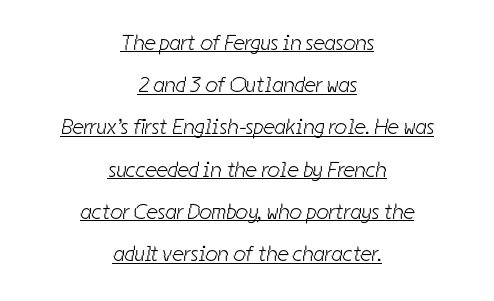
Q: Is the text bold? A: No.
Q: Is the text underlined? A: Yes.
Q: How is the paragraph aligned? A: Centered.
Q: Is the spacing between letters normal or unusually wide? A: Normal.
Q: Is the spacing between lines tight, normal or loose? A: Loose.
